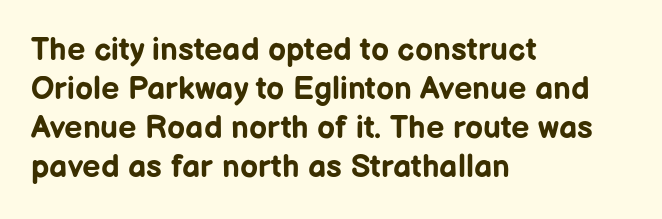
The image shows 32 px bold sans-serif type, upright; set left-aligned, line spacing 1.22x, normal letter spacing, not underlined; low stroke contrast and a medium x-height.
